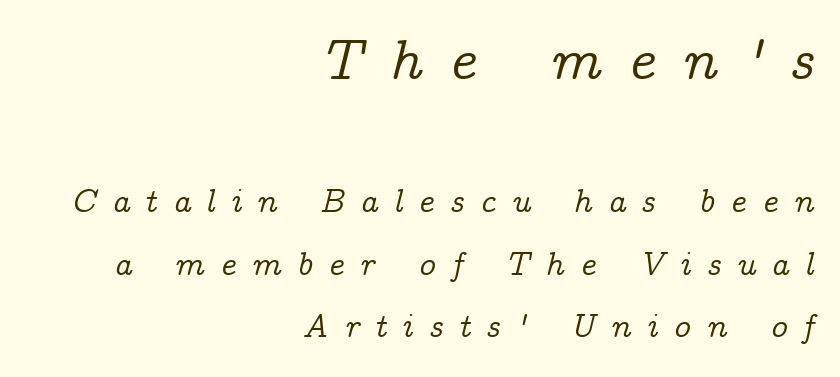
{"serif": "yes", "italic": "yes", "lean": "right", "slant_degrees": 14, "width": "normal", "stroke_contrast": "low", "x_height": "medium", "monospaced": "no", "underline": "no", "align": "right", "line_spacing": "loose", "line_spacing_ratio": 1.9, "letter_spacing": "wide", "letter_spacing_em": 0.47, "larger_block": "first", "size_ratio": 1.73, "glyph_px": 57}
